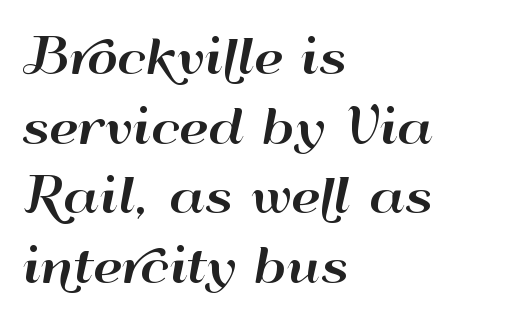
{"serif": "no", "width": "wide", "stroke_contrast": "high", "x_height": "small", "monospaced": "no", "underline": "no", "align": "left", "line_spacing": "normal", "line_spacing_ratio": 1.48, "letter_spacing": "normal", "letter_spacing_em": 0.0, "glyph_px": 47}
